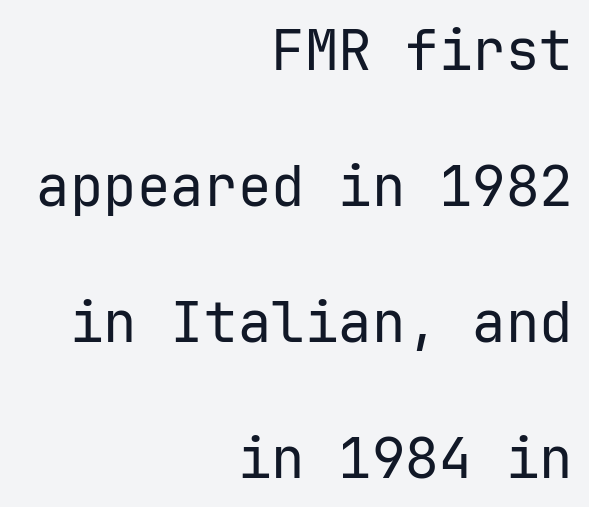
The image shows 56 px regular-weight sans-serif type, upright; set right-aligned, loose line spacing (2.43x), normal letter spacing, not underlined; low stroke contrast and a medium x-height.
